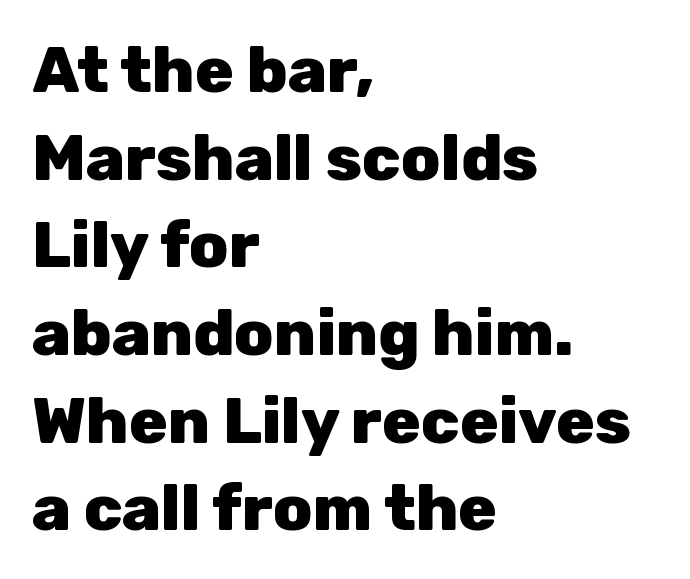
The image shows 64 px heavy sans-serif type, upright; set left-aligned, normal line spacing (1.37x), normal letter spacing, not underlined; low stroke contrast and a medium x-height.
